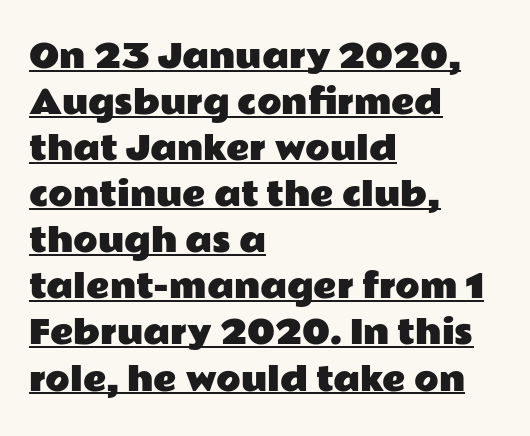
Note: no serifs on the glyphs. Nope, not italic — everything's standing straight. These characters rest on top of a visible drawn line. The lines in this sample share a left origin and differ only in where they stop. Varying glyph widths throughout — classic text-font behaviour. Regular leading.
